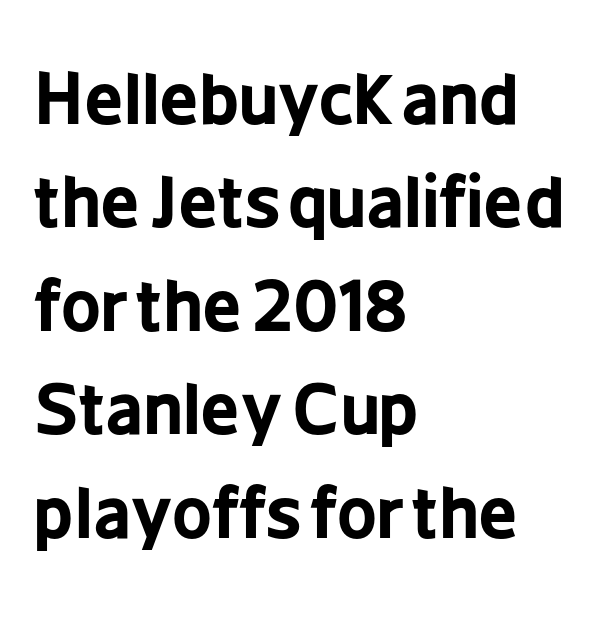
The image shows 69 px bold, condensed sans-serif type, upright; set left-aligned, normal line spacing (1.5x), normal letter spacing, not underlined; low stroke contrast and a medium x-height.
